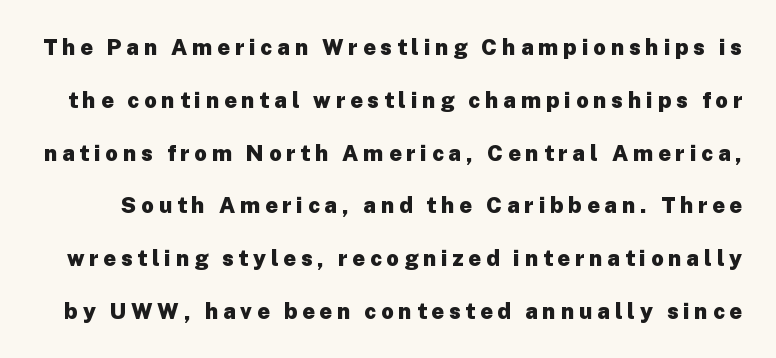
{"italic": "no", "bold": "yes", "underline": "no", "line_spacing": "loose", "line_spacing_ratio": 2.4, "letter_spacing": "wide", "letter_spacing_em": 0.22, "glyph_px": 22}
